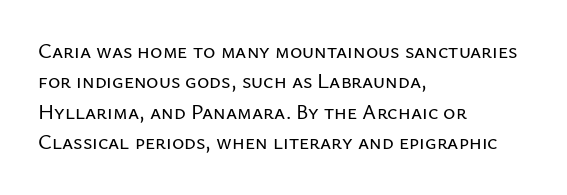
Q: Is the text italic (slanted)? A: No, it is upright.
Q: Is the text underlined? A: No.
Q: How is the paragraph aligned? A: Left-aligned.
Q: Is the spacing between letters normal or unusually wide? A: Normal.
Q: Is the spacing between lines tight, normal or loose? A: Normal.
